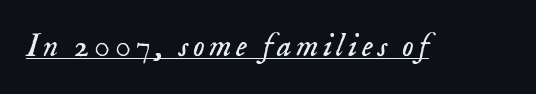
The letterforms sit at book weight or below. Each letter keeps its own natural width here, so spacing adapts to shape. Unlike a clean sans, this face finishes its strokes with serifs. The lettering is marked with a stroke running underneath it. There's an unmistakable incline to the writing here.
